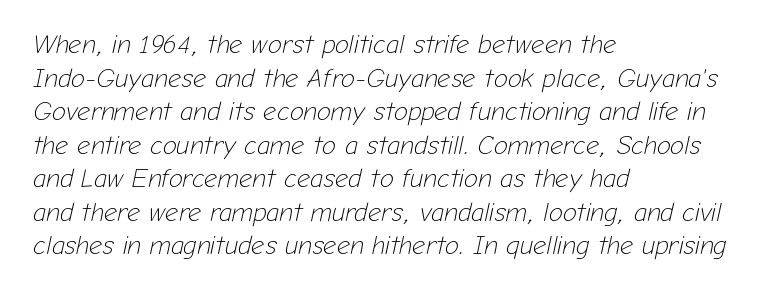
Q: Is the text bold? A: No.
Q: Is the text italic (slanted)? A: Yes, it leans right by about 12 degrees.
Q: Is the text underlined? A: No.
Q: How is the paragraph aligned? A: Left-aligned.
Q: Is the spacing between letters normal or unusually wide? A: Normal.
Q: Is the spacing between lines tight, normal or loose? A: Normal.
